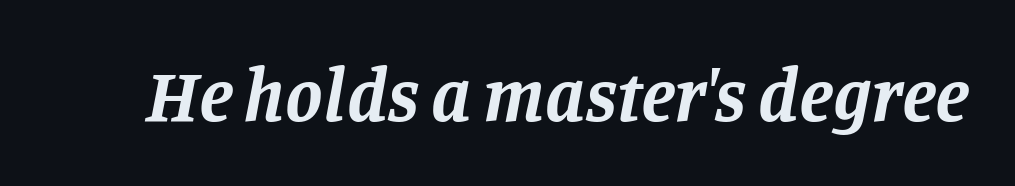
Q: Is the text bold? A: Yes.
Q: Is the text italic (slanted)? A: Yes, it leans right by about 11 degrees.
Q: Is the typeface a serif or a sans-serif typeface? A: Serif.
Q: Is the text underlined? A: No.
Q: Is the spacing between letters normal or unusually wide? A: Normal.
Q: Width (condensed, normal, or wide)? A: Normal.
Q: Stroke contrast? A: Low.
Q: x-height? A: Large.
Q: Monospaced? A: No.
